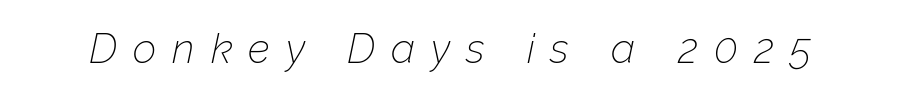
The image shows 41 px thin type, italic (leaning right); set unusually wide letter spacing (+0.39 em), not underlined; low stroke contrast and a medium x-height.
